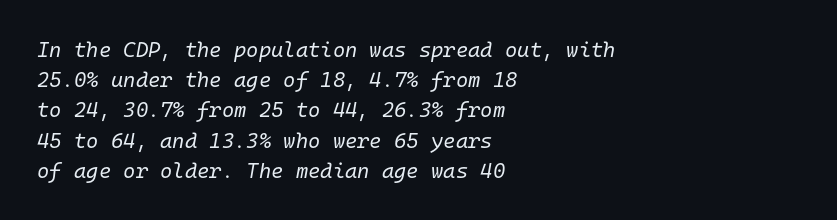
The image shows 21 px text type, italic (leaning right); set left-aligned, normal line spacing (1.44x), normal letter spacing, not underlined.
